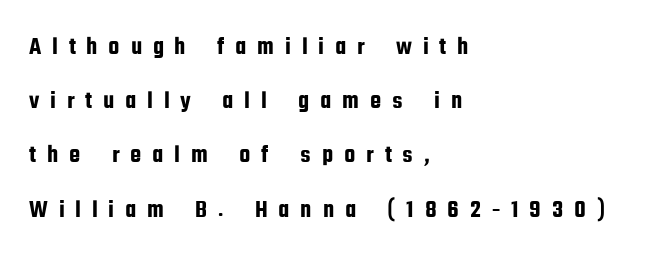
The image shows 25 px text type, upright; set left-aligned, loose line spacing (2.17x), unusually wide letter spacing (+0.43 em), not underlined.
